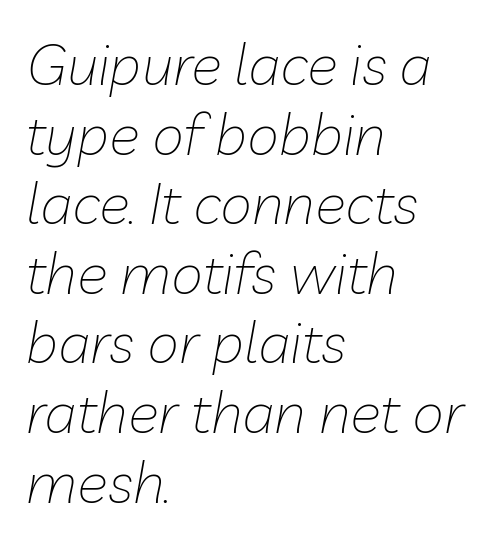
Q: Is the text bold? A: No.
Q: Is the text italic (slanted)? A: Yes, it leans right by about 10 degrees.
Q: Is the text underlined? A: No.
Q: How is the paragraph aligned? A: Left-aligned.
Q: Is the spacing between letters normal or unusually wide? A: Normal.
Q: Width (condensed, normal, or wide)? A: Normal.
Q: Stroke contrast? A: Low.
Q: x-height? A: Medium.
Q: Monospaced? A: No.
